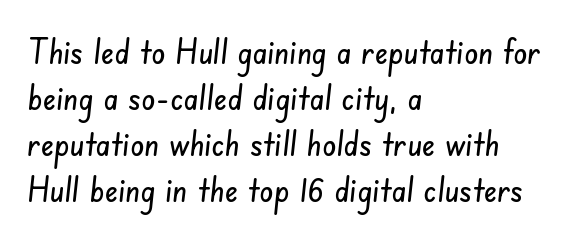
The image shows 35 px condensed sans-serif type; set left-aligned, normal line spacing (1.31x), normal letter spacing, not underlined; low stroke contrast and a small x-height.
